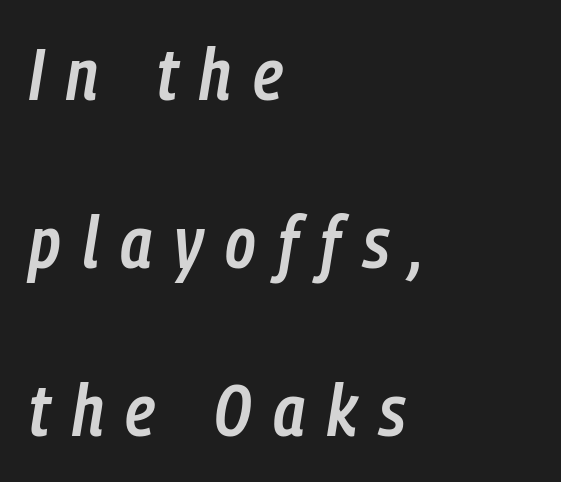
The image shows 73 px semibold, condensed type, italic (leaning right); set left-aligned, loose line spacing (2.3x), unusually wide letter spacing (+0.3 em), not underlined; low stroke contrast and a medium x-height.
